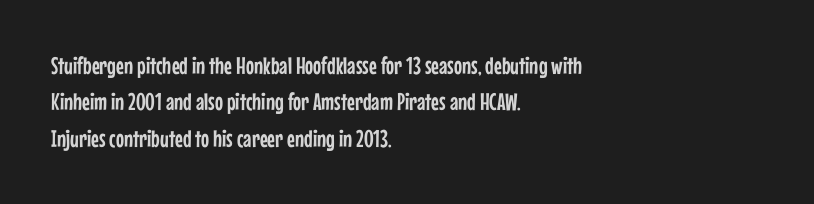
{"italic": "no", "underline": "no", "align": "left", "line_spacing": "normal", "line_spacing_ratio": 1.52, "letter_spacing": "normal", "letter_spacing_em": 0.0, "glyph_px": 24}
